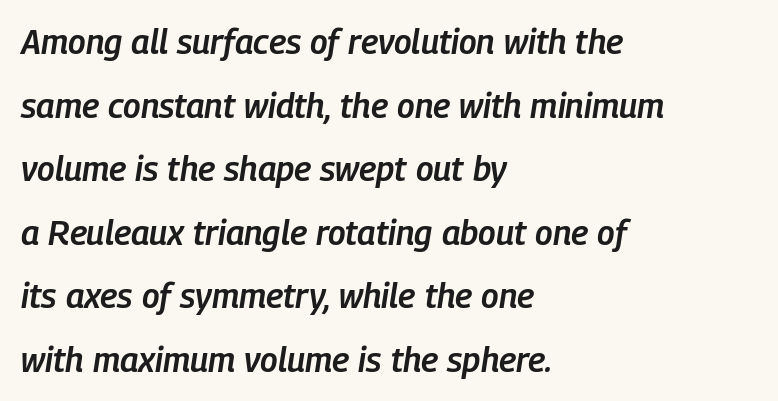
The image shows 34 px semibold, condensed type, italic (leaning right); set left-aligned, line spacing 1.87x, normal letter spacing, not underlined; low stroke contrast and a medium x-height.
